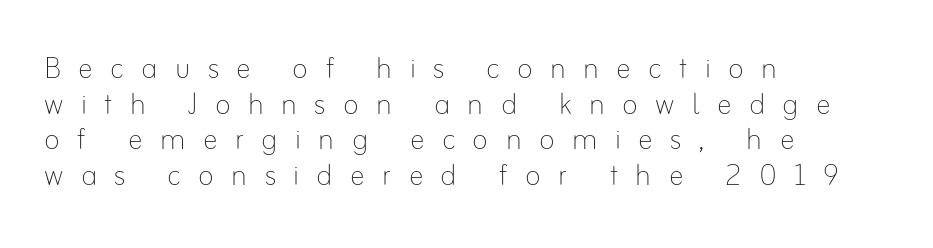
Does extra space separate the letters? Yes, quite a lot of it. Each new line begins almost immediately beneath the previous one. The zone under the glyphs is completely vacant. Each line starts at the same left margin while the right side varies.
